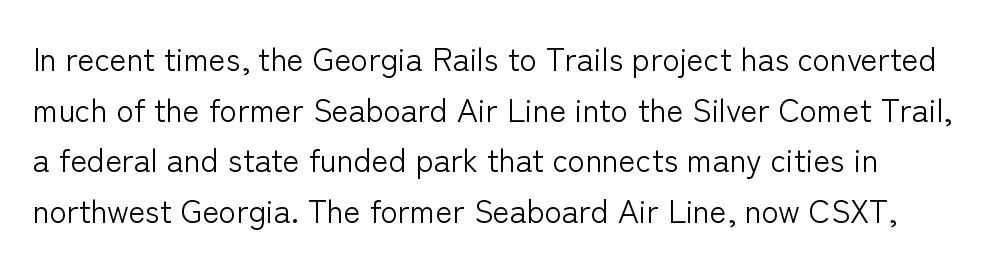
Q: Is the text bold? A: No.
Q: Is the text italic (slanted)? A: No, it is upright.
Q: Is the typeface a serif or a sans-serif typeface? A: Sans-serif.
Q: Is the text underlined? A: No.
Q: Is the spacing between letters normal or unusually wide? A: Normal.
Q: Is the spacing between lines tight, normal or loose? A: Normal.
Q: Width (condensed, normal, or wide)? A: Normal.
Q: Stroke contrast? A: Low.
Q: x-height? A: Medium.
Q: Monospaced? A: No.
